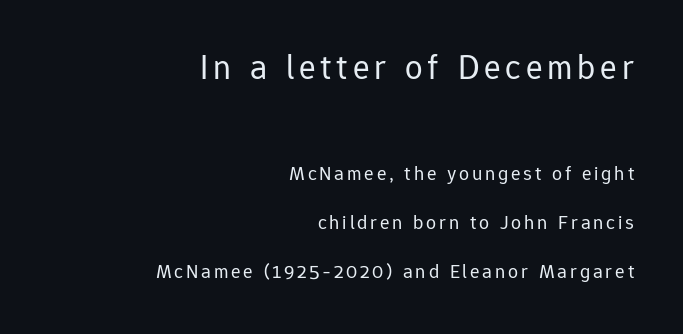
Any mark beneath the type? The region is blank. These lines stand farther apart than default settings would place them. Designer's note — italics off, roman on. Think of a printed novel: that variable character pitch is what you see here. Of the two passages, the one on top uses the larger point size.
